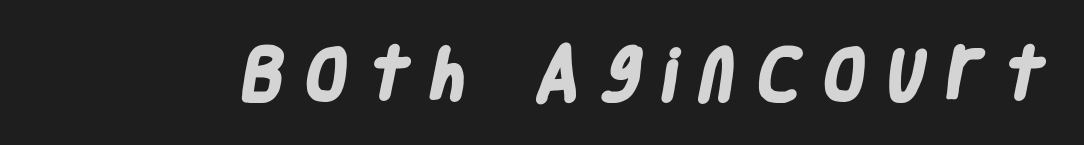
{"serif": "no", "bold": "yes", "weight": "heavy", "width": "condensed", "stroke_contrast": "low", "x_height": "large", "monospaced": "no", "underline": "no", "letter_spacing": "wide", "letter_spacing_em": 0.41, "glyph_px": 58}
